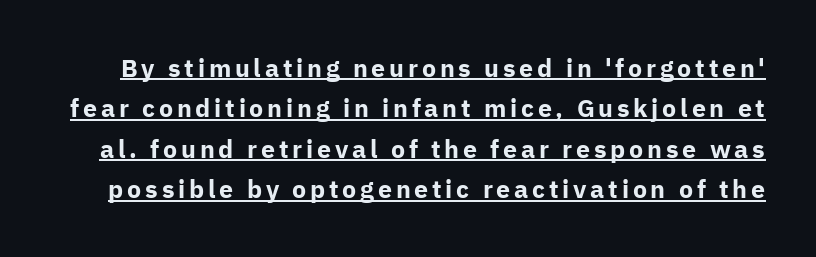
The image shows 25 px bold type, upright; set normal line spacing (1.62x), underlined.
